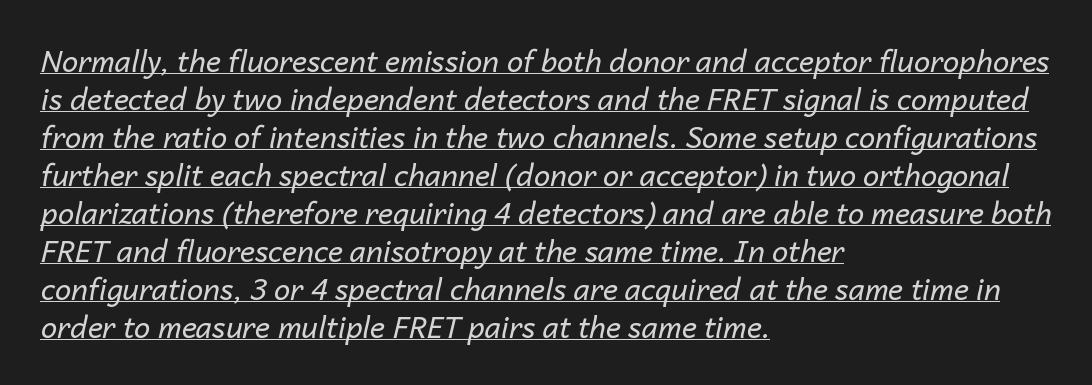
The line-height multiplier appears to be the usual default. These lines are set flush left with a ragged right edge. Varying glyph widths throughout — classic text-font behaviour. Designer's note — italics engaged. Is the stroke heavy? The answer is a plain regular-or-lighter.
